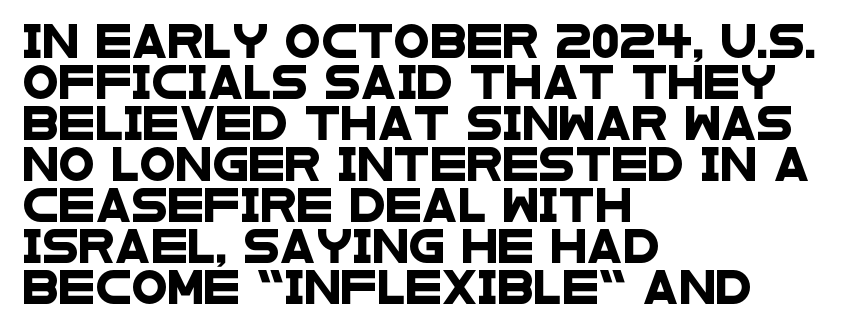
Q: Is the typeface a serif or a sans-serif typeface? A: Sans-serif.
Q: Is the text underlined? A: No.
Q: How is the paragraph aligned? A: Left-aligned.
Q: Is the spacing between letters normal or unusually wide? A: Normal.
Q: Width (condensed, normal, or wide)? A: Wide.
Q: Stroke contrast? A: Low.
Q: x-height? A: Large.
Q: Monospaced? A: No.
